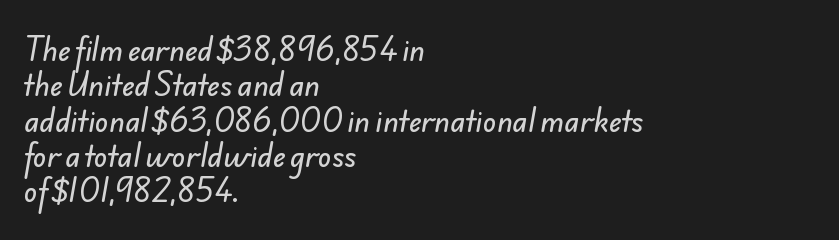
{"serif": "no", "width": "normal", "stroke_contrast": "low", "x_height": "small", "monospaced": "no", "underline": "no", "align": "left", "line_spacing": "normal", "line_spacing_ratio": 1.26, "letter_spacing": "normal", "letter_spacing_em": 0.0, "glyph_px": 28}
